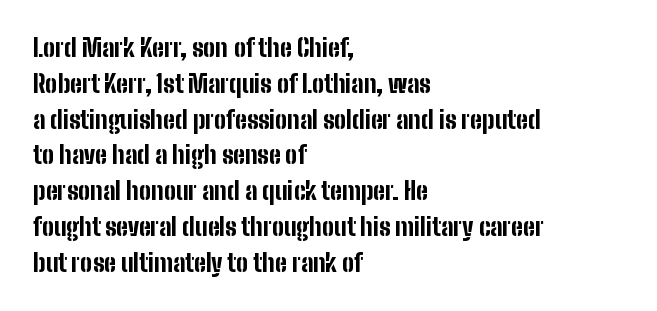
The image shows 24 px bold type, upright; set left-aligned, normal line spacing (1.49x), normal letter spacing, not underlined.
